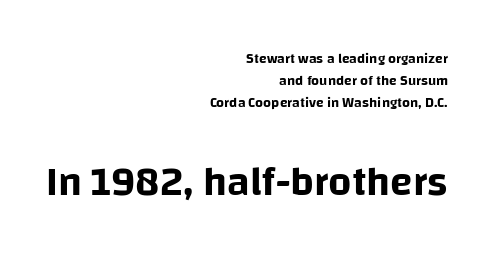
The gaps between neighbouring characters are ordinary and unremarkable. Posture: vertical. The letters advance in unequal steps, a hallmark of proportional type. Are there feet on the stems? There aren't — it's a sans. The space beneath each line is pristine and unruled.
